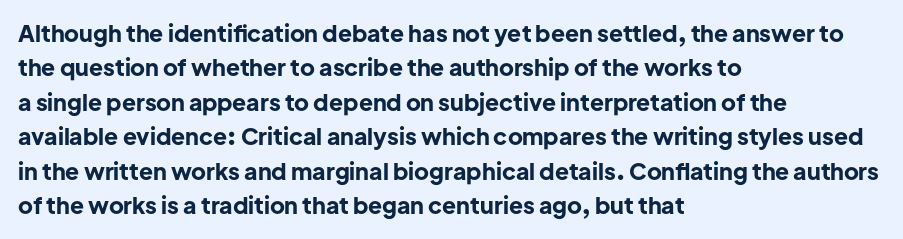
Is the letter spacing exaggerated? No — it looks like the ordinary default. Reading down the block, your eye returns to a fixed left position each line. Heavy-handed strokes throughout: this text is bold. Just letters on the line, the space beneath them empty. Baseline-to-baseline distance is the conventional proportion of letter height. A roman cut, with each character standing at attention.
